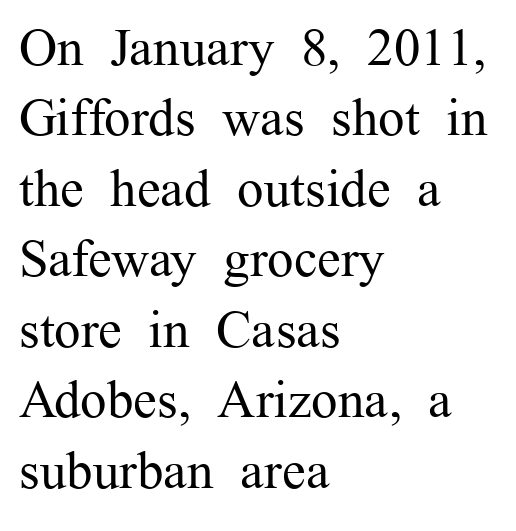
Q: Is the text bold? A: No.
Q: Is the text italic (slanted)? A: No, it is upright.
Q: Is the typeface a serif or a sans-serif typeface? A: Serif.
Q: Is the text underlined? A: No.
Q: How is the paragraph aligned? A: Left-aligned.
Q: Is the spacing between letters normal or unusually wide? A: Normal.
Q: Is the spacing between lines tight, normal or loose? A: Normal.
Q: Width (condensed, normal, or wide)? A: Normal.
Q: Stroke contrast? A: Medium.
Q: x-height? A: Medium.
Q: Monospaced? A: No.
